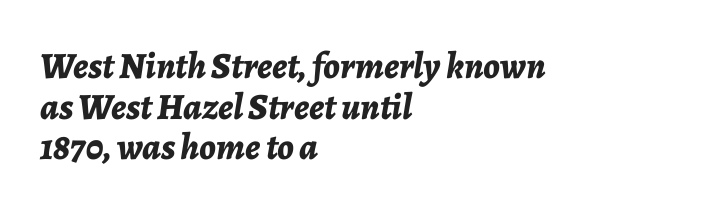
The sample has been set heavy, in full bold. Do the characters align in a grid? No, the font is proportional. Successive baselines arrive quickly, one right under another. Where is the straight margin? On the left.
